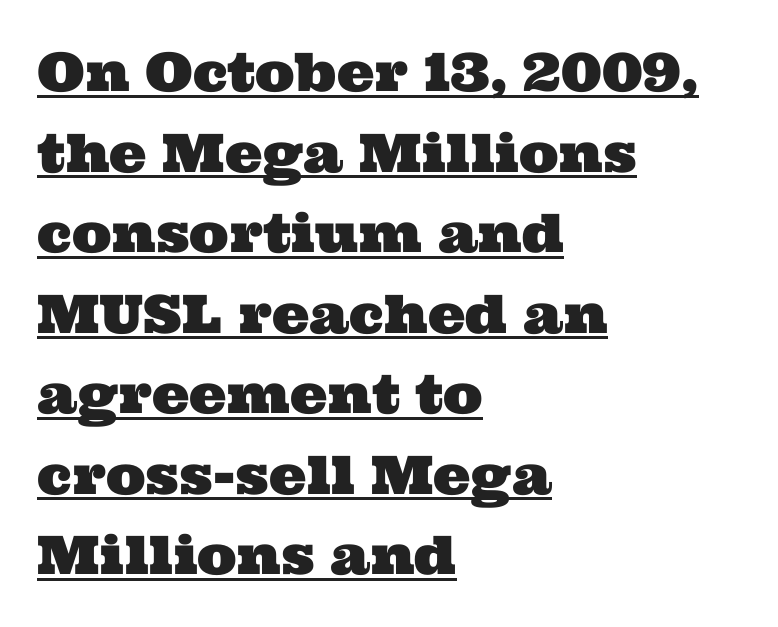
Q: Is the typeface a serif or a sans-serif typeface? A: Serif.
Q: Is the text underlined? A: Yes.
Q: How is the paragraph aligned? A: Left-aligned.
Q: Is the spacing between letters normal or unusually wide? A: Normal.
Q: Is the spacing between lines tight, normal or loose? A: Normal.
Q: Width (condensed, normal, or wide)? A: Wide.
Q: Stroke contrast? A: Medium.
Q: x-height? A: Medium.
Q: Monospaced? A: No.
